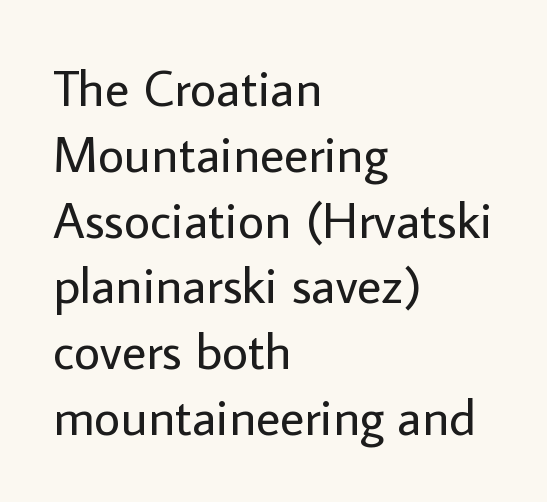
Q: Is the text bold? A: No.
Q: Is the text italic (slanted)? A: No, it is upright.
Q: Is the typeface a serif or a sans-serif typeface? A: Sans-serif.
Q: Is the text underlined? A: No.
Q: How is the paragraph aligned? A: Left-aligned.
Q: Is the spacing between letters normal or unusually wide? A: Normal.
Q: Is the spacing between lines tight, normal or loose? A: Normal.
Q: Width (condensed, normal, or wide)? A: Normal.
Q: Stroke contrast? A: Low.
Q: x-height? A: Medium.
Q: Monospaced? A: No.
